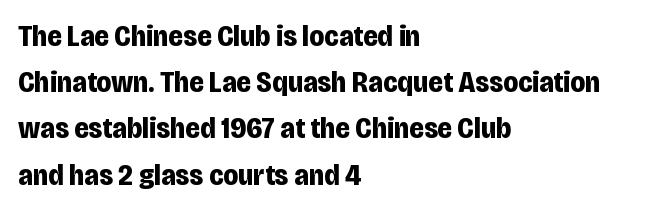
Q: Is the text bold? A: Yes.
Q: Is the text italic (slanted)? A: No, it is upright.
Q: Is the typeface a serif or a sans-serif typeface? A: Sans-serif.
Q: Is the text underlined? A: No.
Q: How is the paragraph aligned? A: Left-aligned.
Q: Is the spacing between letters normal or unusually wide? A: Normal.
Q: Is the spacing between lines tight, normal or loose? A: Normal.
Q: Width (condensed, normal, or wide)? A: Condensed.
Q: Stroke contrast? A: Low.
Q: x-height? A: Large.
Q: Monospaced? A: No.
